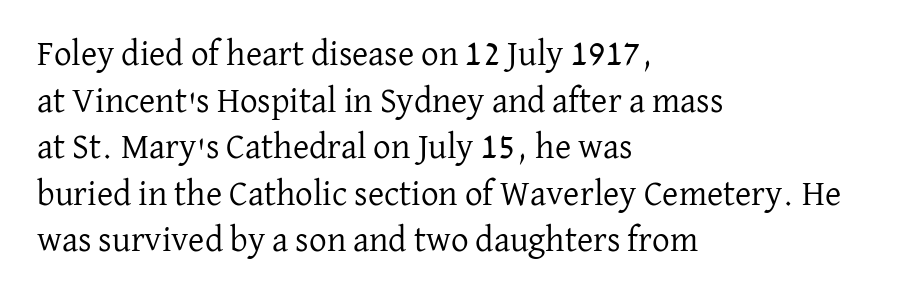
Q: Is the text bold? A: No.
Q: Is the text italic (slanted)? A: No, it is upright.
Q: Is the typeface a serif or a sans-serif typeface? A: Serif.
Q: Is the text underlined? A: No.
Q: How is the paragraph aligned? A: Left-aligned.
Q: Is the spacing between letters normal or unusually wide? A: Normal.
Q: Is the spacing between lines tight, normal or loose? A: Normal.
Q: Width (condensed, normal, or wide)? A: Normal.
Q: Stroke contrast? A: Low.
Q: x-height? A: Medium.
Q: Monospaced? A: No.
